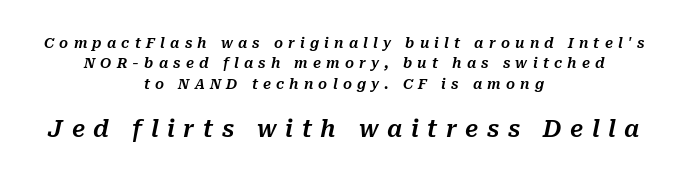
Where is the straight margin? There isn't one; the lines are centered. The space beneath each line is pristine and unruled. Tracking value appears strongly positive — letters spread wide. The passage shown stacks its lines at a standard gap. Visually, the bottom section dominates because its glyphs are scaled up. Tall strokes in this sample are angled rather than plumb.
